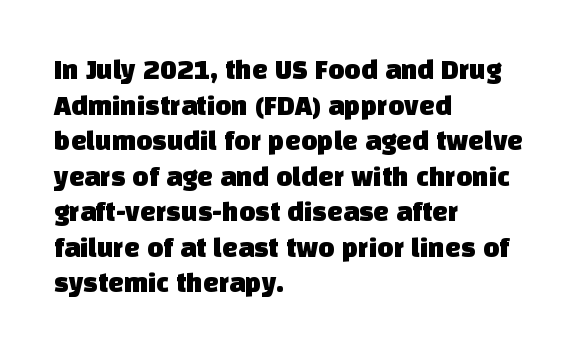
The image shows 28 px sans-serif type; set left-aligned, normal line spacing (1.27x), normal letter spacing, not underlined; low stroke contrast and a large x-height.
